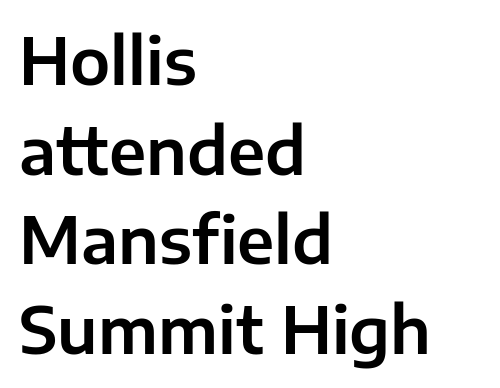
Q: Is the text italic (slanted)? A: No, it is upright.
Q: Is the typeface a serif or a sans-serif typeface? A: Sans-serif.
Q: Is the text underlined? A: No.
Q: How is the paragraph aligned? A: Left-aligned.
Q: Is the spacing between letters normal or unusually wide? A: Normal.
Q: Is the spacing between lines tight, normal or loose? A: Normal.
Q: Width (condensed, normal, or wide)? A: Normal.
Q: Stroke contrast? A: Low.
Q: x-height? A: Medium.
Q: Monospaced? A: No.
